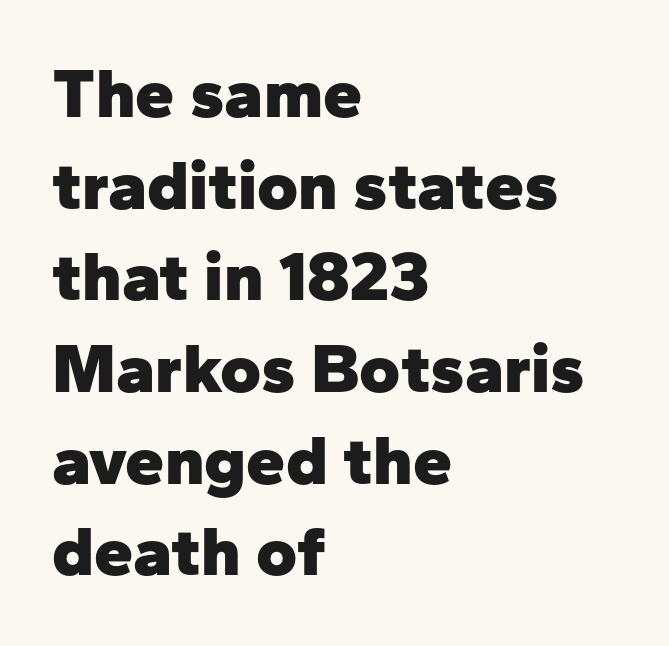
Summary of vertical rhythm: regular, with standard interline spacing. Italic? Not at all — the glyphs are vertical. The passage shown is typed in a proportional face where columns would drift. You could call the tracking neutral — neither tight nor loose.
